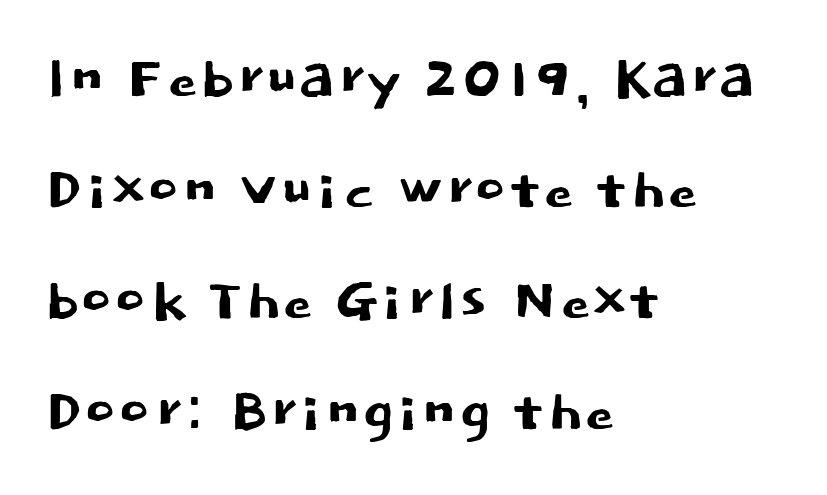
Q: Is the text italic (slanted)? A: No, it is upright.
Q: Is the typeface a serif or a sans-serif typeface? A: Sans-serif.
Q: Is the text underlined? A: No.
Q: How is the paragraph aligned? A: Left-aligned.
Q: Is the spacing between letters normal or unusually wide? A: Normal.
Q: Is the spacing between lines tight, normal or loose? A: Normal.
Q: Width (condensed, normal, or wide)? A: Normal.
Q: Stroke contrast? A: Low.
Q: x-height? A: Large.
Q: Monospaced? A: No.
